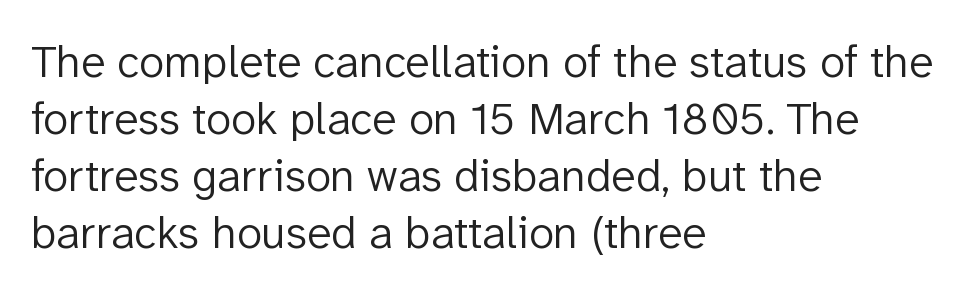
The image shows 46 px light sans-serif type, upright; set left-aligned, line spacing 1.24x, normal letter spacing, not underlined; low stroke contrast and a medium x-height.
